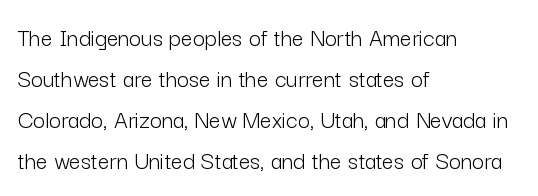
The words here are not underlined. Unbolded letterforms with no extra heft. Quick note: interline space is typical. These lines stack with their left ends in a neat column. Ordinary non-slanted type is in use. Here the glyphs are tracked normally, forming tight word shapes.
